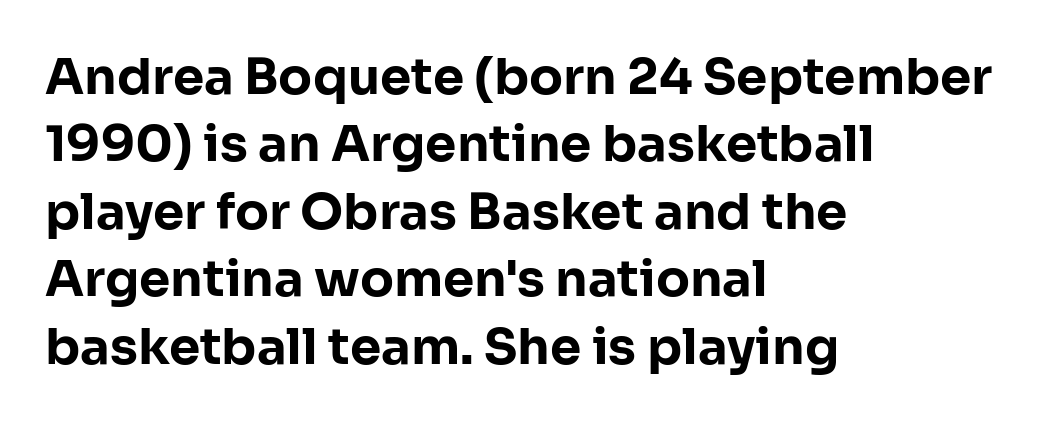
The passage shown is emphatically bold. Spacing between characters is what you'd get straight out of the box. The rendering uses a moderate line-height, typical for paragraphs. Which margin do the lines hug? The left one — the right edge is uneven. Quick note: not italic, upright.
